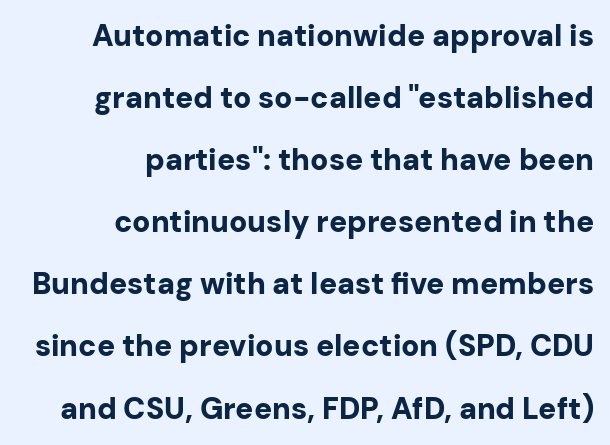
The image shows 30 px bold sans-serif type, upright; set right-aligned, loose line spacing (2.07x), normal letter spacing, not underlined; low stroke contrast and a medium x-height.
